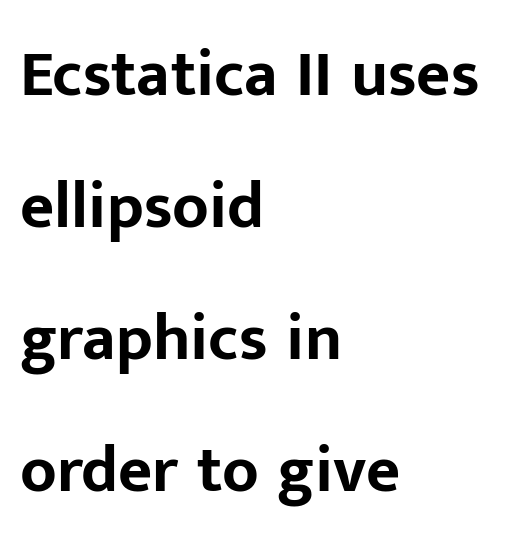
{"serif": "no", "italic": "no", "bold": "yes", "weight": "bold", "width": "normal", "stroke_contrast": "low", "x_height": "medium", "monospaced": "no", "underline": "no", "align": "left", "line_spacing": "loose", "line_spacing_ratio": 2.0, "letter_spacing": "normal", "letter_spacing_em": 0.0, "glyph_px": 66}
